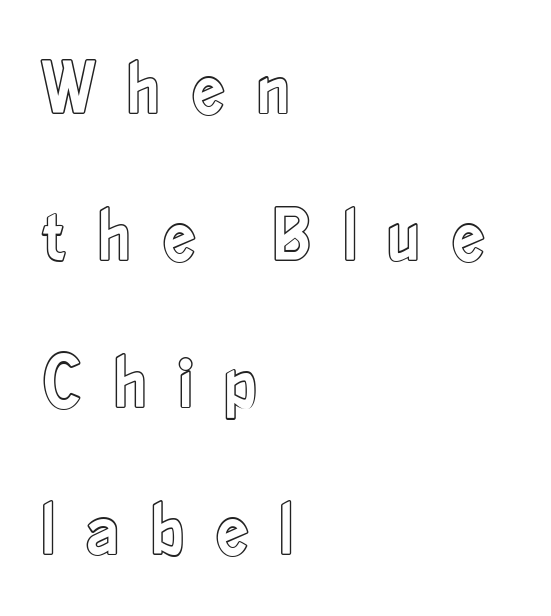
Q: Is the text italic (slanted)? A: No, it is upright.
Q: Is the text underlined? A: No.
Q: How is the paragraph aligned? A: Left-aligned.
Q: Is the spacing between letters normal or unusually wide? A: Unusually wide.
Q: Is the spacing between lines tight, normal or loose? A: Loose.
Q: Width (condensed, normal, or wide)? A: Condensed.
Q: x-height? A: Small.
Q: Monospaced? A: No.
